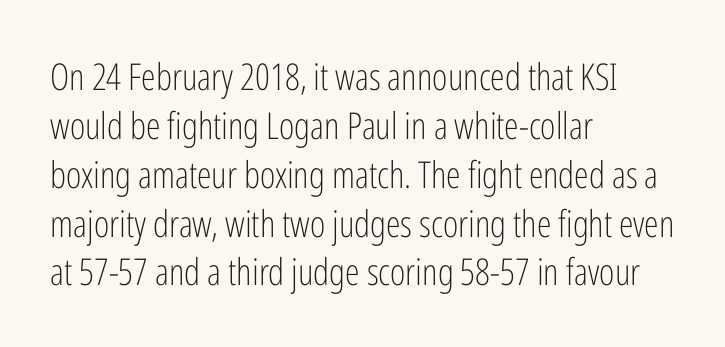
Only glyphs here, with clear space below each row. Compared with typical body copy, the letter spacing here is the same. Heaviness? Minimal to ordinary, like unemphasized prose. Ordinary non-slanted type is in use. No feet cap the strokes, marking this as sans-serif type. The line-height multiplier appears to be the usual default.
